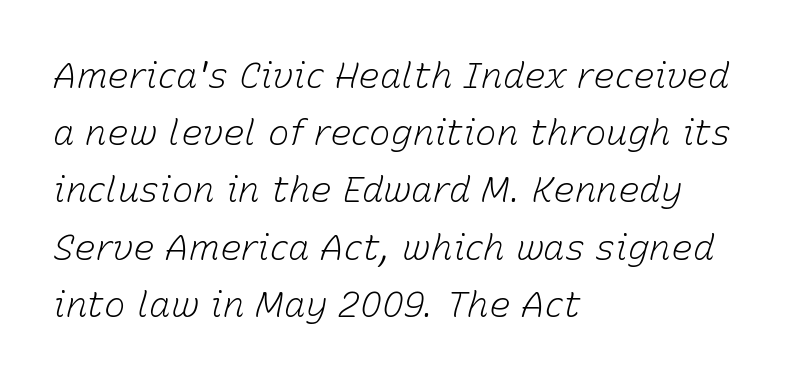
In CSS terms this would be text-align: left. The rendering keeps characters at their native spacing. Heaviness? Minimal to ordinary, like unemphasized prose. The specimen omits any rule beneath the text block's lines. The rendering applies a slant to the glyphs.
